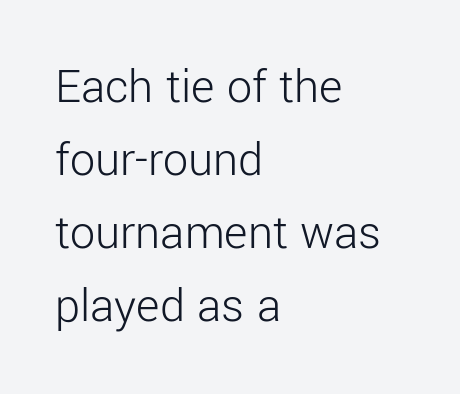
Q: Is the text bold? A: No.
Q: Is the text italic (slanted)? A: No, it is upright.
Q: Is the typeface a serif or a sans-serif typeface? A: Sans-serif.
Q: Is the text underlined? A: No.
Q: How is the paragraph aligned? A: Left-aligned.
Q: Is the spacing between letters normal or unusually wide? A: Normal.
Q: Is the spacing between lines tight, normal or loose? A: Normal.
Q: Width (condensed, normal, or wide)? A: Normal.
Q: Stroke contrast? A: Low.
Q: x-height? A: Medium.
Q: Monospaced? A: No.
